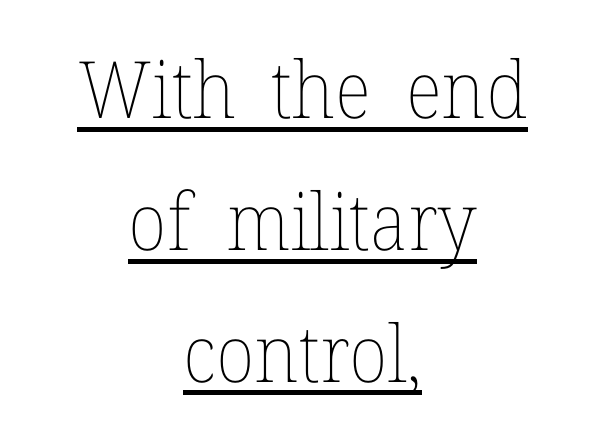
The image shows 79 px thin type, upright; set centered, normal line spacing (1.67x), normal letter spacing, underlined; low stroke contrast and a medium x-height.
